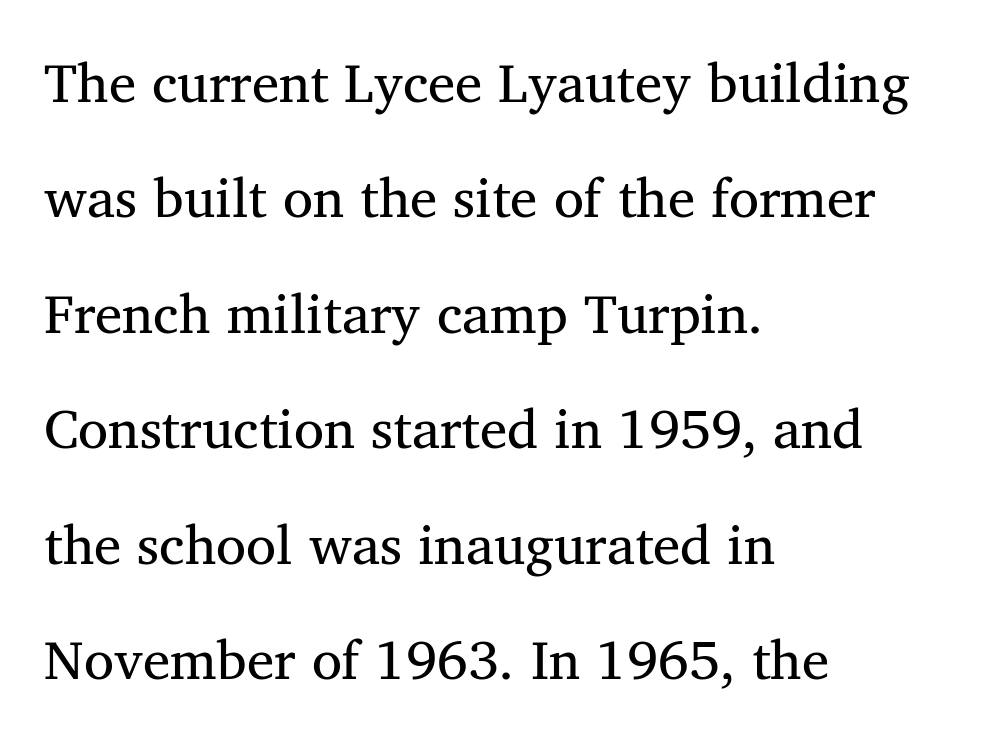
The image shows 55 px serif type, upright; set left-aligned, loose line spacing (2.1x), normal letter spacing, not underlined; medium stroke contrast and a medium x-height.
